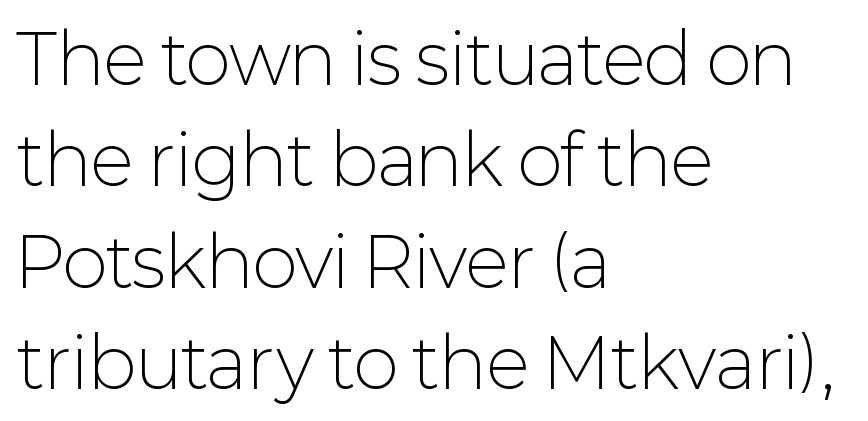
Q: Is the text bold? A: No.
Q: Is the text italic (slanted)? A: No, it is upright.
Q: Is the typeface a serif or a sans-serif typeface? A: Sans-serif.
Q: Is the text underlined? A: No.
Q: How is the paragraph aligned? A: Left-aligned.
Q: Is the spacing between letters normal or unusually wide? A: Normal.
Q: Is the spacing between lines tight, normal or loose? A: Normal.
Q: Width (condensed, normal, or wide)? A: Normal.
Q: Stroke contrast? A: Low.
Q: x-height? A: Medium.
Q: Monospaced? A: No.
